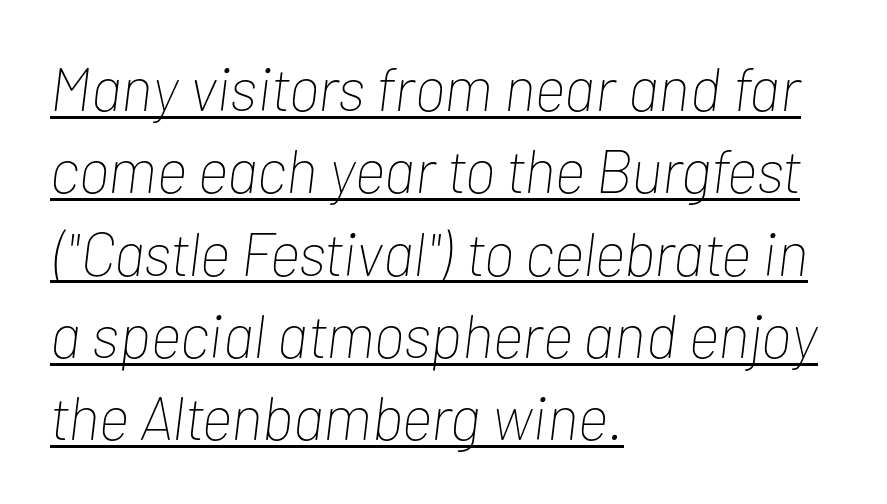
{"italic": "yes", "lean": "right", "slant_degrees": 7, "bold": "no", "weight": "thin", "width": "condensed", "stroke_contrast": "low", "x_height": "medium", "monospaced": "no", "underline": "yes", "align": "left", "line_spacing": "normal", "line_spacing_ratio": 1.35, "letter_spacing": "normal", "letter_spacing_em": 0.0, "glyph_px": 61}
